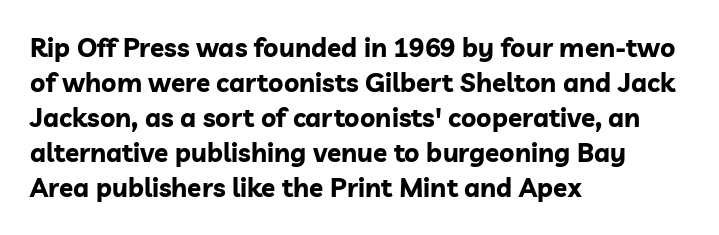
{"italic": "no", "bold": "yes", "underline": "no", "align": "left", "line_spacing": "normal", "line_spacing_ratio": 1.35, "letter_spacing": "normal", "letter_spacing_em": 0.0, "glyph_px": 26}
